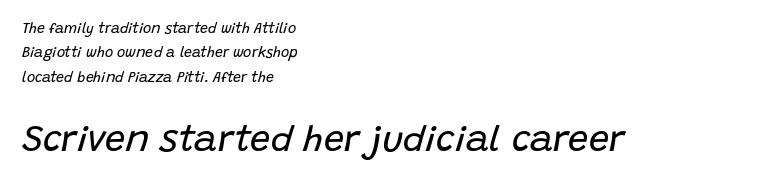
{"italic": "yes", "lean": "right", "slant_degrees": 15, "bold": "no", "weight": "regular", "width": "normal", "stroke_contrast": "low", "x_height": "large", "monospaced": "no", "underline": "no", "align": "left", "line_spacing_ratio": 1.74, "letter_spacing": "normal", "letter_spacing_em": 0.0, "larger_block": "second", "size_ratio": 2.57, "glyph_px": 36}
